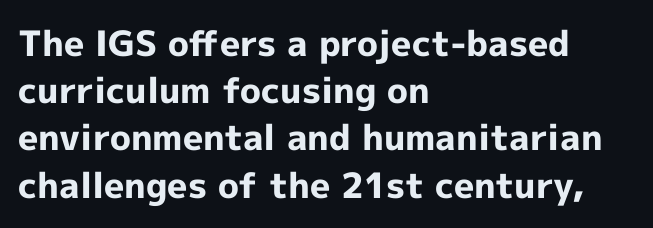
The image shows 35 px bold sans-serif type, upright; set left-aligned, normal line spacing (1.35x), normal letter spacing, not underlined; a medium x-height.
